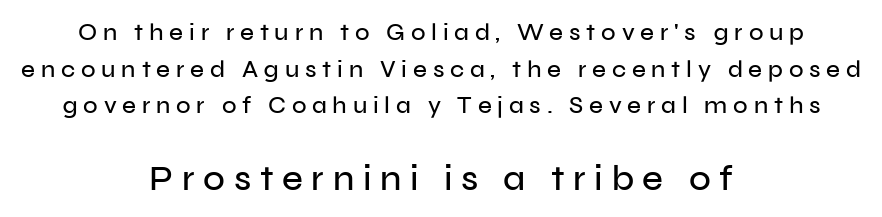
Q: Is the text italic (slanted)? A: No, it is upright.
Q: Is the typeface a serif or a sans-serif typeface? A: Sans-serif.
Q: Is the text underlined? A: No.
Q: How is the paragraph aligned? A: Centered.
Q: Is the spacing between letters normal or unusually wide? A: Unusually wide.
Q: Is the spacing between lines tight, normal or loose? A: Normal.
Q: Which block of text is set in a larger size, the first (top) or the second (bottom)? A: The second (bottom) one.
Q: Width (condensed, normal, or wide)? A: Normal.
Q: Stroke contrast? A: Low.
Q: x-height? A: Medium.
Q: Monospaced? A: No.
